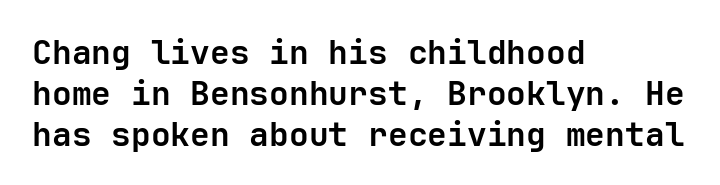
The designer went with a sans here, leaving each stem footless. Ascenders rise straight up at ninety degrees. Does the copy run flush right? No — it runs flush left. This rendering features lettering with no underline. Glyph-to-glyph distance matches everyday printed text. In terms of weight, the rendering is a true, heavy bold.
